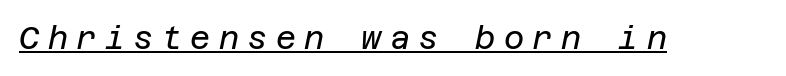
The image shows 31 px regular-weight type, italic (leaning right); set unusually wide letter spacing (+0.27 em), underlined; low stroke contrast and a large x-height.
